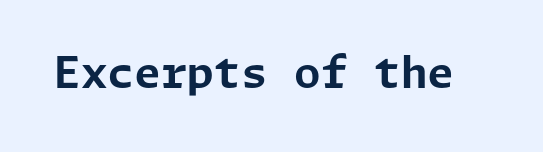
Q: Is the text bold? A: Yes.
Q: Is the text italic (slanted)? A: No, it is upright.
Q: Is the typeface a serif or a sans-serif typeface? A: Sans-serif.
Q: Is the text underlined? A: No.
Q: Is the spacing between letters normal or unusually wide? A: Normal.
Q: Width (condensed, normal, or wide)? A: Normal.
Q: Stroke contrast? A: Low.
Q: x-height? A: Medium.
